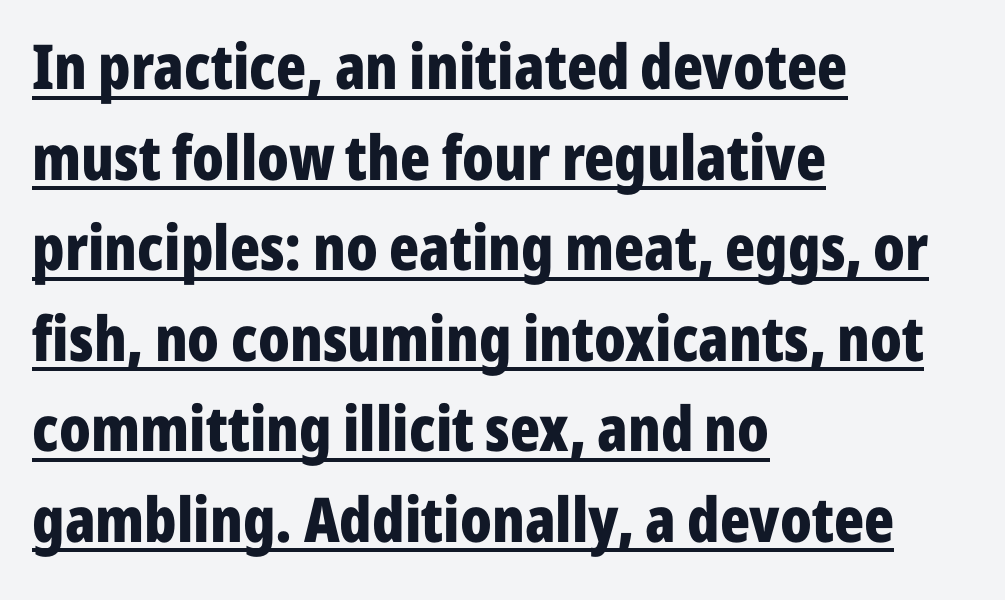
Q: Is the text bold? A: Yes.
Q: Is the text italic (slanted)? A: No, it is upright.
Q: Is the typeface a serif or a sans-serif typeface? A: Sans-serif.
Q: Is the text underlined? A: Yes.
Q: How is the paragraph aligned? A: Left-aligned.
Q: Is the spacing between letters normal or unusually wide? A: Normal.
Q: Is the spacing between lines tight, normal or loose? A: Normal.
Q: Width (condensed, normal, or wide)? A: Condensed.
Q: Stroke contrast? A: Low.
Q: x-height? A: Medium.
Q: Monospaced? A: No.
